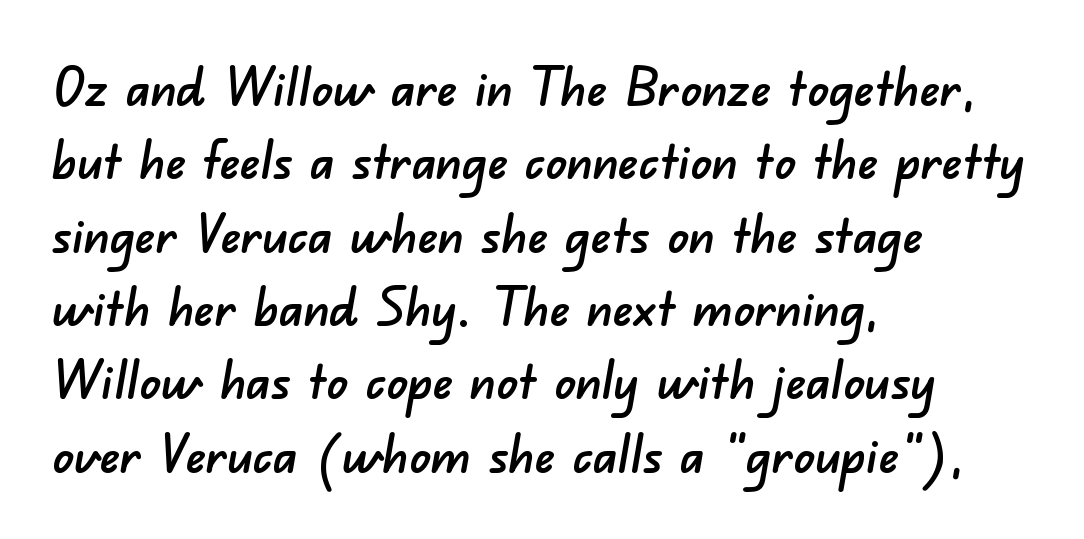
Q: Is the typeface a serif or a sans-serif typeface? A: Sans-serif.
Q: Is the text underlined? A: No.
Q: How is the paragraph aligned? A: Left-aligned.
Q: Is the spacing between letters normal or unusually wide? A: Normal.
Q: Is the spacing between lines tight, normal or loose? A: Normal.
Q: Width (condensed, normal, or wide)? A: Normal.
Q: Stroke contrast? A: Low.
Q: x-height? A: Small.
Q: Monospaced? A: No.
